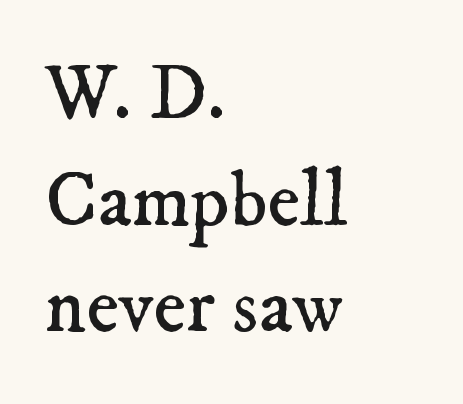
The image shows 79 px regular-weight serif type; set left-aligned, normal line spacing (1.35x), normal letter spacing, not underlined; low stroke contrast and a small x-height.
